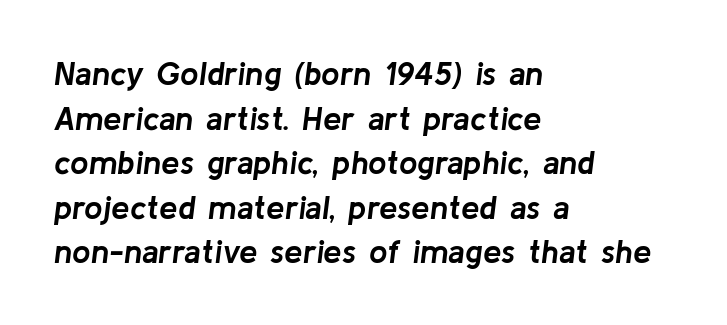
{"italic": "yes", "lean": "right", "slant_degrees": 8, "bold": "yes", "weight": "semibold", "width": "normal", "stroke_contrast": "low", "x_height": "medium", "monospaced": "no", "underline": "no", "align": "left", "line_spacing": "normal", "line_spacing_ratio": 1.35, "letter_spacing": "normal", "letter_spacing_em": 0.0, "glyph_px": 33}
